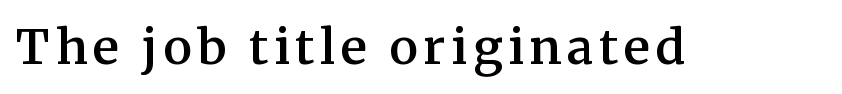
The image shows 48 px semibold serif type, upright; set not underlined; medium stroke contrast and a medium x-height.
